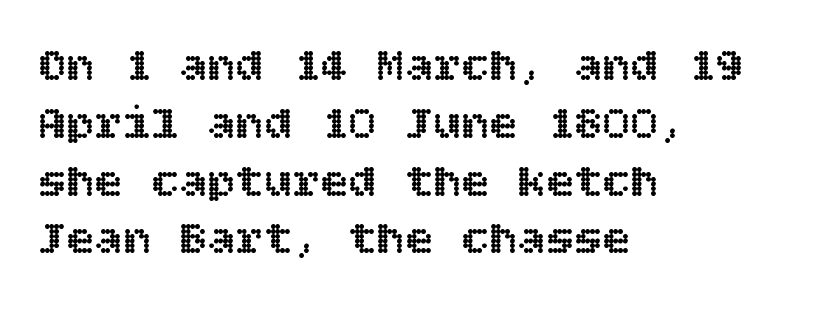
Q: Is the text italic (slanted)? A: No, it is upright.
Q: Is the text underlined? A: No.
Q: How is the paragraph aligned? A: Left-aligned.
Q: Is the spacing between letters normal or unusually wide? A: Normal.
Q: Width (condensed, normal, or wide)? A: Normal.
Q: x-height? A: Large.
